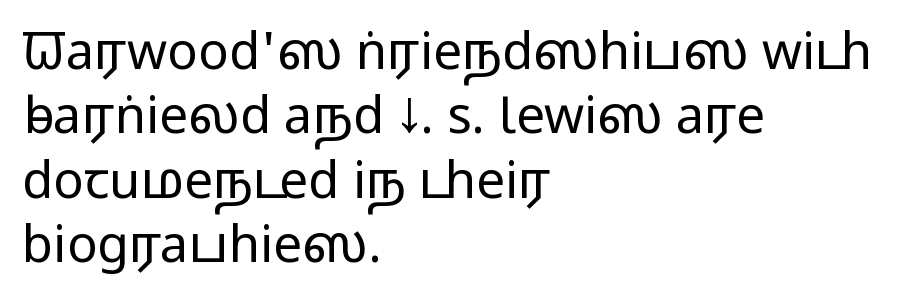
One glance says typical: line gaps are just what's usual. Counters stay open thanks to moderate or lighter strokes. Characters remain perfectly vertical along every line. Between one letter and the next there's only the usual sliver of space. Examine the stroke ends and you'll find no serifs.
